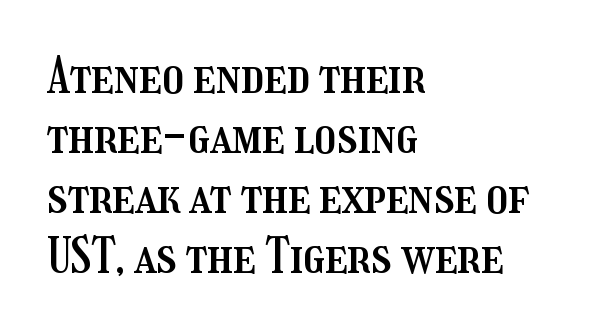
Q: Is the text italic (slanted)? A: No, it is upright.
Q: Is the text underlined? A: No.
Q: How is the paragraph aligned? A: Left-aligned.
Q: Is the spacing between letters normal or unusually wide? A: Normal.
Q: Is the spacing between lines tight, normal or loose? A: Normal.
Q: Width (condensed, normal, or wide)? A: Condensed.
Q: Stroke contrast? A: Medium.
Q: x-height? A: Medium.
Q: Monospaced? A: No.
